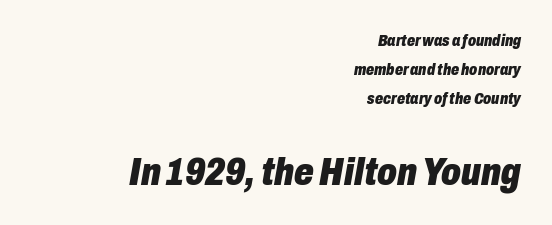
The horizontal fit of the characters is conventional and even. Think of a printed novel: that variable character pitch is what you see here. The lines are quadded right. A clean baseline with only descenders dipping below it.
